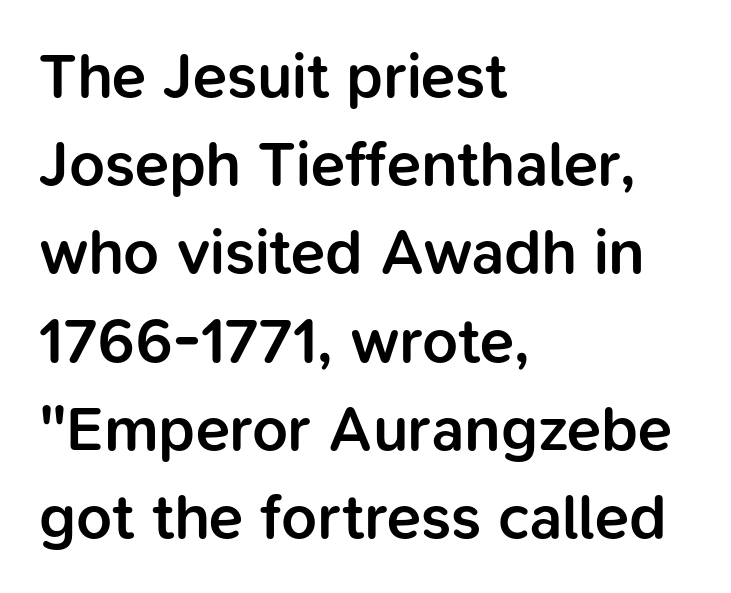
{"serif": "no", "italic": "no", "bold": "semi", "weight": "semibold", "width": "normal", "stroke_contrast": "low", "x_height": "medium", "monospaced": "no", "underline": "no", "align": "left", "line_spacing": "normal", "line_spacing_ratio": 1.4, "letter_spacing": "normal", "letter_spacing_em": 0.0, "glyph_px": 63}
